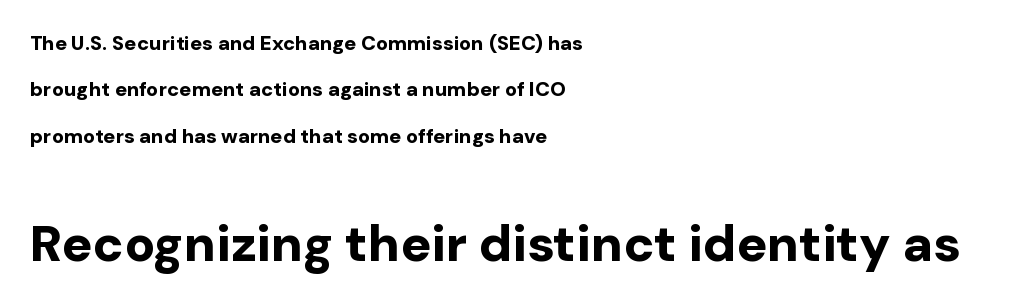
Q: Is the text bold? A: Yes.
Q: Is the text italic (slanted)? A: No, it is upright.
Q: Is the typeface a serif or a sans-serif typeface? A: Sans-serif.
Q: Is the text underlined? A: No.
Q: How is the paragraph aligned? A: Left-aligned.
Q: Is the spacing between letters normal or unusually wide? A: Normal.
Q: Is the spacing between lines tight, normal or loose? A: Loose.
Q: Which block of text is set in a larger size, the first (top) or the second (bottom)? A: The second (bottom) one.
Q: Width (condensed, normal, or wide)? A: Normal.
Q: Stroke contrast? A: Low.
Q: x-height? A: Medium.
Q: Monospaced? A: No.
